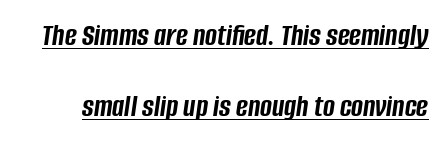
Q: Is the text bold? A: Yes.
Q: Is the text italic (slanted)? A: Yes, it leans right by about 8 degrees.
Q: Is the text underlined? A: Yes.
Q: Is the spacing between letters normal or unusually wide? A: Normal.
Q: Is the spacing between lines tight, normal or loose? A: Loose.
Q: Width (condensed, normal, or wide)? A: Condensed.
Q: Stroke contrast? A: Low.
Q: x-height? A: Large.
Q: Monospaced? A: No.
